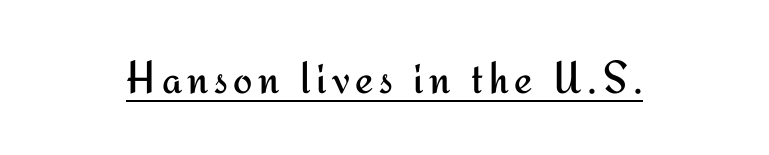
{"serif": "no", "italic": "no", "bold": "no", "weight": "regular", "width": "normal", "stroke_contrast": "medium", "x_height": "small", "monospaced": "no", "underline": "yes", "glyph_px": 46}
